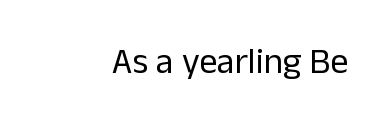
Is this a fixed-width face? No — the glyphs have proportional, varying widths. Vertical strokes here are truly vertical. Glance below the letters and you will spot only blank space. The face used here is a sans, in the tradition of grotesques and geometrics. The face looks like a standard text weight, possibly lighter. Short note: letters normally spaced.
